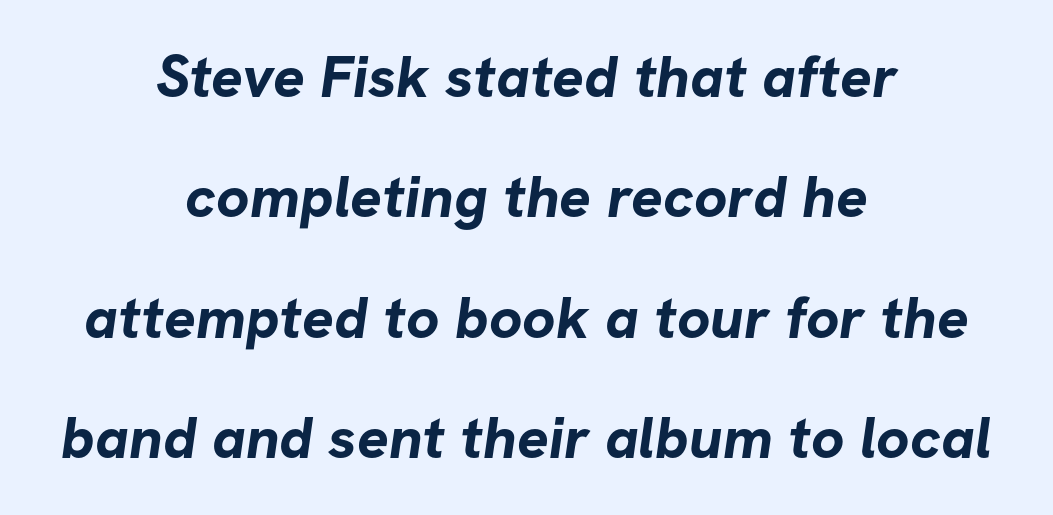
Q: Is the text bold? A: Yes.
Q: Is the typeface a serif or a sans-serif typeface? A: Sans-serif.
Q: Is the text underlined? A: No.
Q: How is the paragraph aligned? A: Centered.
Q: Is the spacing between letters normal or unusually wide? A: Normal.
Q: Is the spacing between lines tight, normal or loose? A: Loose.
Q: Width (condensed, normal, or wide)? A: Normal.
Q: Stroke contrast? A: Low.
Q: x-height? A: Medium.
Q: Monospaced? A: No.
